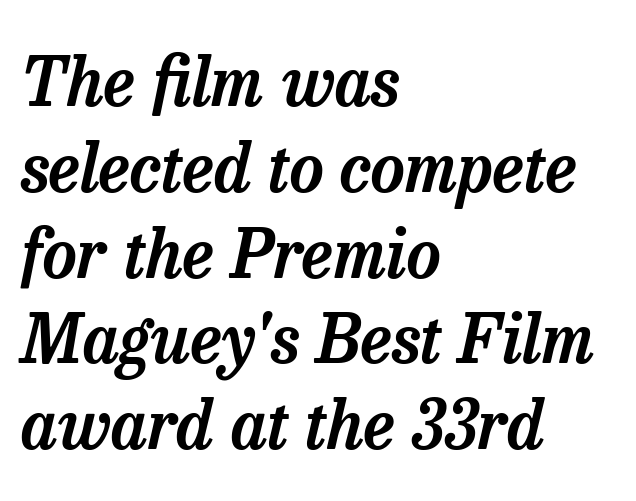
The letters carry serifs — small finishing strokes at the ends of their stems. How are the letters spaced? Ordinarily, with no added tracking. The face used here is proportionally spaced, like ordinary book or web type. Decoration check: the copy has no underline.
